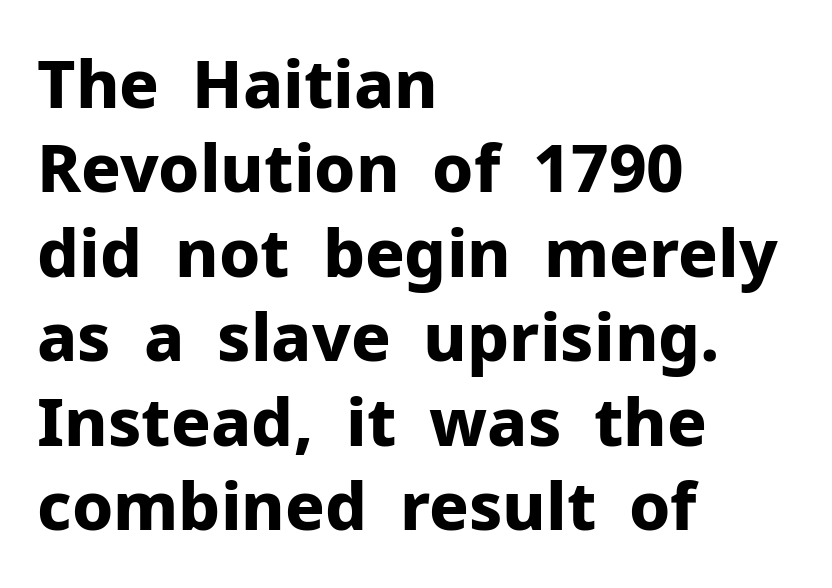
The image shows 66 px bold sans-serif type, upright; set left-aligned, normal line spacing (1.28x), normal letter spacing, not underlined; low stroke contrast and a medium x-height.
